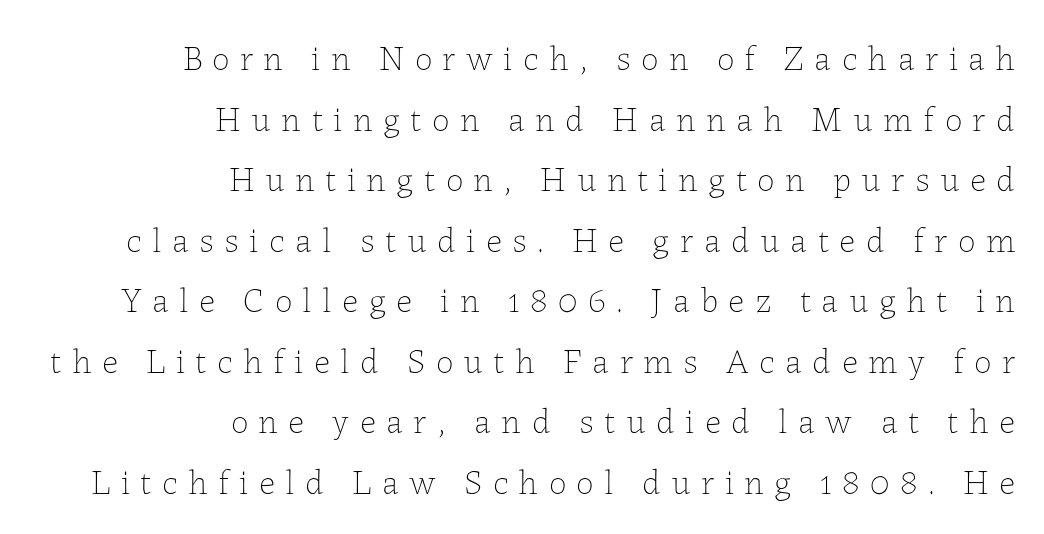
{"italic": "no", "bold": "no", "weight": "thin", "width": "normal", "stroke_contrast": "low", "x_height": "medium", "monospaced": "no", "underline": "no", "align": "right", "line_spacing_ratio": 1.73, "letter_spacing": "wide", "letter_spacing_em": 0.3, "glyph_px": 35}
